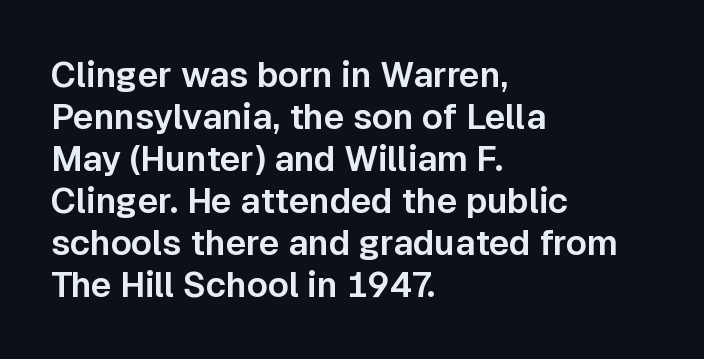
{"serif": "no", "italic": "no", "width": "normal", "stroke_contrast": "low", "x_height": "medium", "monospaced": "no", "underline": "no", "align": "left", "line_spacing_ratio": 1.2, "letter_spacing": "normal", "letter_spacing_em": 0.0, "glyph_px": 35}
